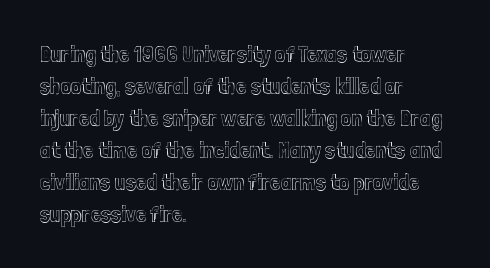
{"italic": "no", "underline": "no", "align": "left", "line_spacing": "normal", "line_spacing_ratio": 1.39, "letter_spacing": "normal", "letter_spacing_em": 0.0, "glyph_px": 23}
